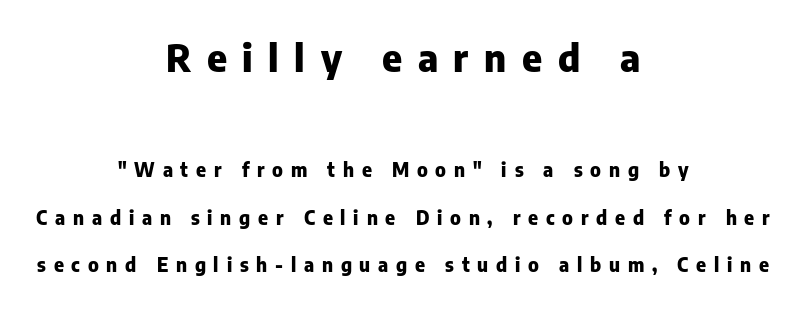
The image shows 38 px heavy sans-serif type, upright; set centered, loose line spacing (2.5x), unusually wide letter spacing (+0.41 em), not underlined; the first (top) block is 2.0x larger; low stroke contrast and a medium x-height.
